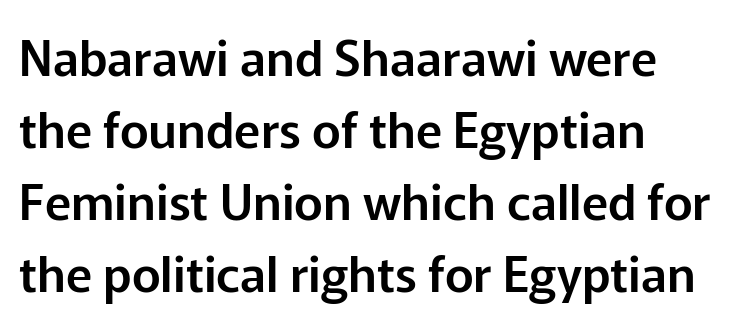
The image shows 49 px sans-serif type, upright; set left-aligned, normal line spacing (1.47x), normal letter spacing, not underlined; low stroke contrast and a medium x-height.
